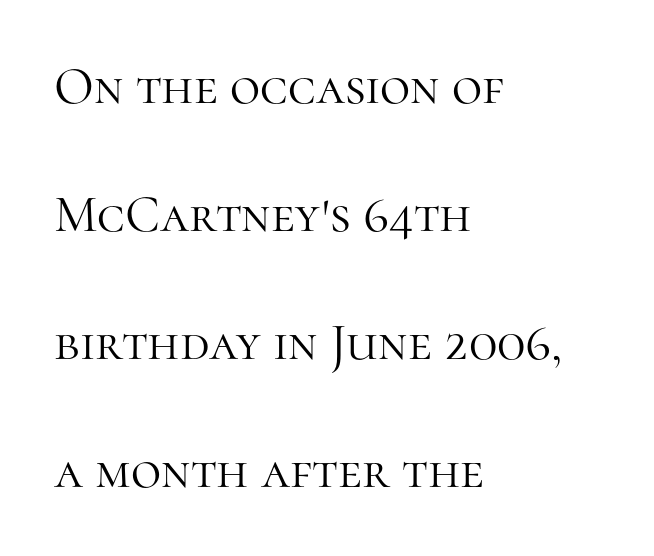
Students, observe: this is what heavily led, spacious text looks like. Do the characters align in a grid? No, the font is proportional. Underline: absent. The letterforms sit shoulder to shoulder at normal distance. The font's upright variant was chosen for this text. To sum up the face: it has serifs.
